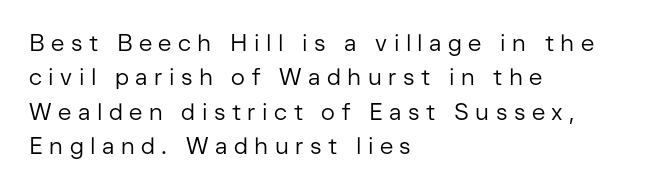
The passage shown is not underscored anywhere. The letters stand straight up with perfectly vertical stems. A student would call this left alignment; a typographer would say flush left, rag right. Think standard paragraph weight, or any step lighter than that.
